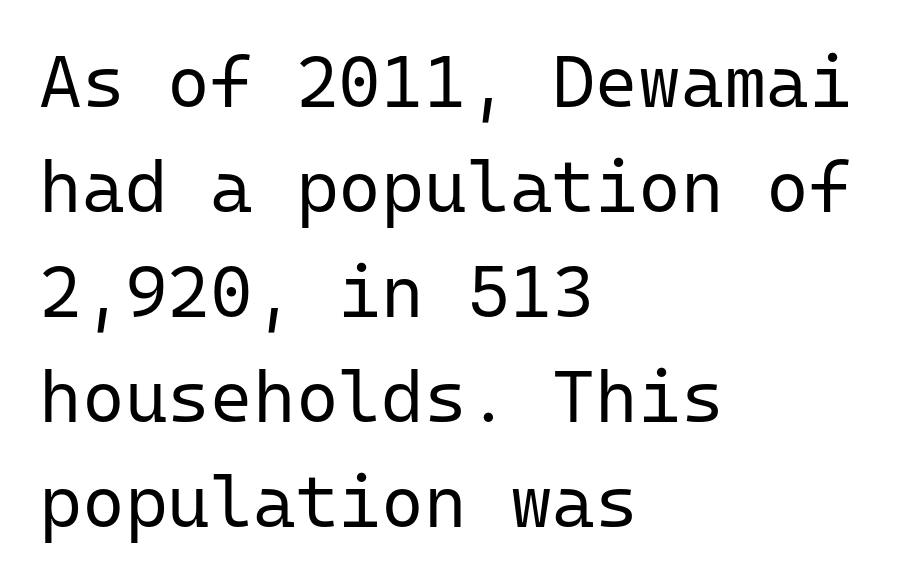
Q: Is the text bold? A: No.
Q: Is the text italic (slanted)? A: No, it is upright.
Q: Is the typeface a serif or a sans-serif typeface? A: Sans-serif.
Q: Is the text underlined? A: No.
Q: How is the paragraph aligned? A: Left-aligned.
Q: Is the spacing between letters normal or unusually wide? A: Normal.
Q: Is the spacing between lines tight, normal or loose? A: Normal.
Q: Width (condensed, normal, or wide)? A: Normal.
Q: Stroke contrast? A: Low.
Q: x-height? A: Medium.
Q: Monospaced? A: Yes.
